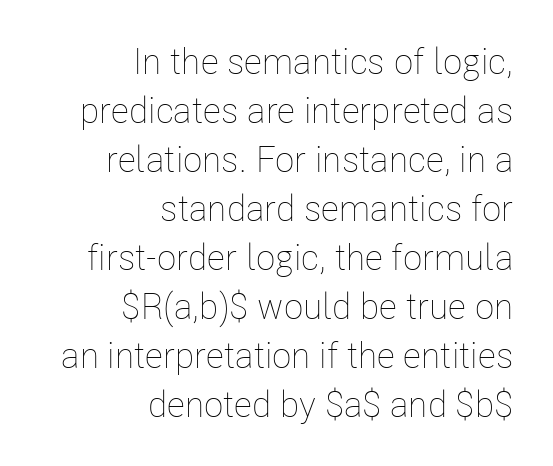
The image shows 36 px thin, condensed type, upright; set right-aligned, normal line spacing (1.36x), normal letter spacing, not underlined; low stroke contrast and a medium x-height.
